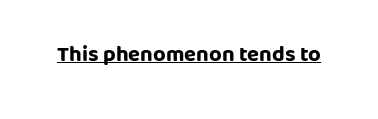
The image shows 22 px bold type, upright; set normal letter spacing, underlined.
